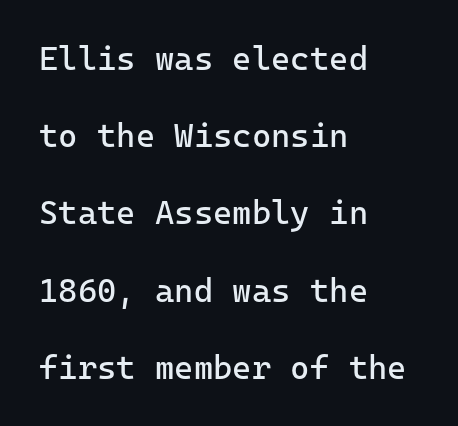
Are there feet on the stems? There aren't — it's a sans. Vertical strokes here are truly vertical. Unmarked baselines from the first word to the last. On a weight scale, this lands at 450 or below. Does extra space separate the letters? No, they use regular spacing. Summary of vertical rhythm: relaxed, with wide interline spacing.
